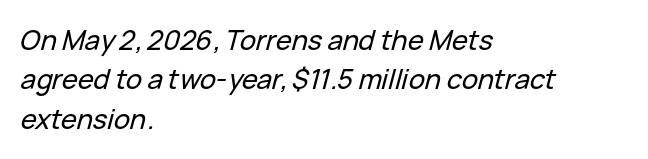
The image shows 27 px text type, italic (leaning right); set left-aligned, normal line spacing (1.46x), normal letter spacing, not underlined.
